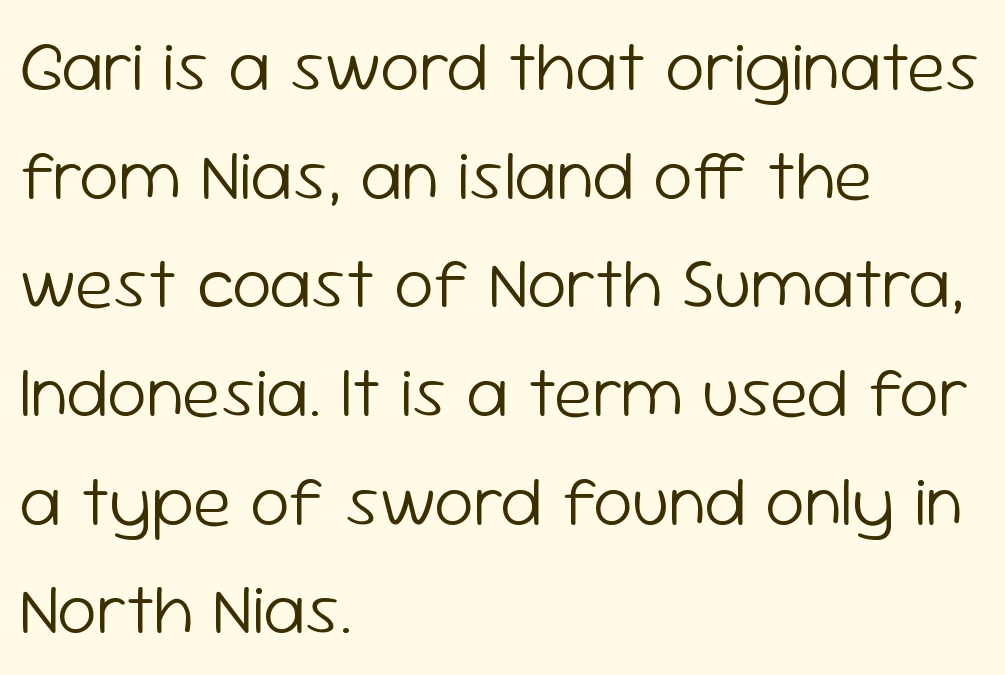
{"serif": "no", "italic": "no", "bold": "no", "weight": "light", "width": "normal", "stroke_contrast": "low", "x_height": "medium", "monospaced": "no", "underline": "no", "align": "left", "line_spacing": "normal", "line_spacing_ratio": 1.53, "letter_spacing": "normal", "letter_spacing_em": 0.0, "glyph_px": 71}
